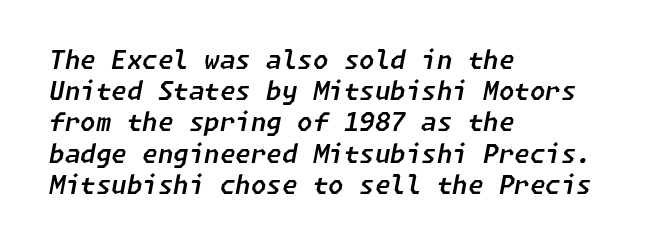
Successive baselines arrive at the customary interval. Nothing unusual about the tracking: characters are spaced as the font intends. Quick note: italic. The typesetter chose a ragged-right arrangement here.
